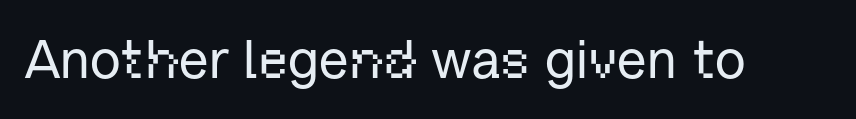
Q: Is the text italic (slanted)? A: No, it is upright.
Q: Is the typeface a serif or a sans-serif typeface? A: Sans-serif.
Q: Is the text underlined? A: No.
Q: Is the spacing between letters normal or unusually wide? A: Normal.
Q: Width (condensed, normal, or wide)? A: Normal.
Q: Stroke contrast? A: Low.
Q: x-height? A: Medium.
Q: Monospaced? A: No.
